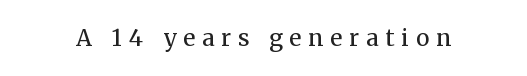
A typesetter would call this heavily tracked-out type. Bold? No — there's no thickening of the strokes. Every stem runs plumb, perpendicular to the baseline. The words here are not underlined.
